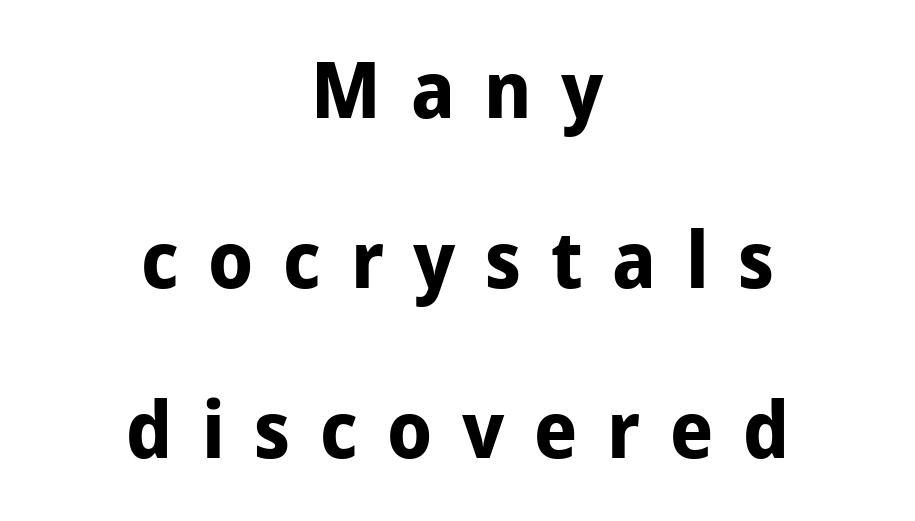
The image shows 78 px bold sans-serif type, upright; set centered, loose line spacing (2.18x), unusually wide letter spacing (+0.38 em), not underlined; low stroke contrast and a medium x-height.
